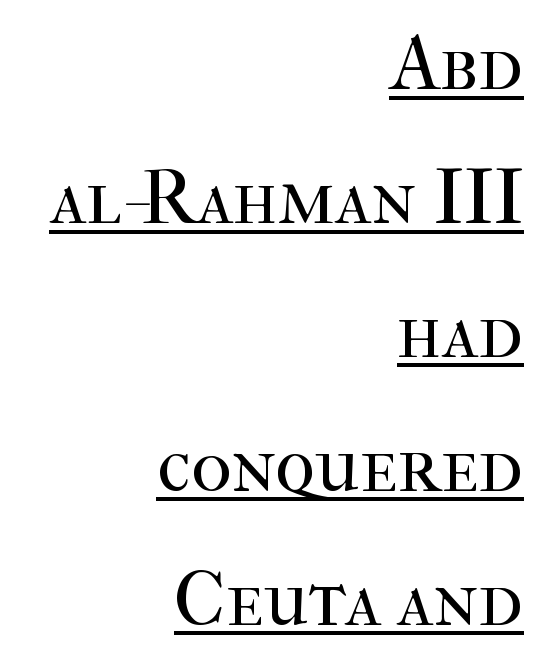
{"serif": "yes", "italic": "no", "bold": "no", "weight": "regular", "width": "normal", "stroke_contrast": "high", "x_height": "medium", "monospaced": "no", "underline": "yes", "align": "right", "line_spacing_ratio": 1.74, "letter_spacing": "normal", "letter_spacing_em": 0.0, "glyph_px": 77}
